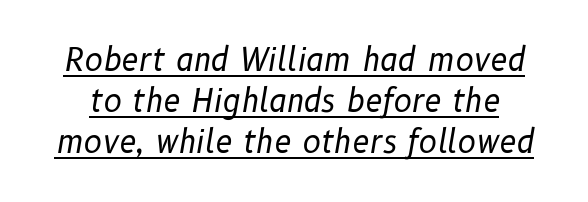
Q: Is the text bold? A: No.
Q: Is the text italic (slanted)? A: Yes, it leans right by about 10 degrees.
Q: Is the text underlined? A: Yes.
Q: Is the spacing between letters normal or unusually wide? A: Normal.
Q: Is the spacing between lines tight, normal or loose? A: Normal.
Q: Width (condensed, normal, or wide)? A: Normal.
Q: Stroke contrast? A: Low.
Q: x-height? A: Medium.
Q: Monospaced? A: No.
